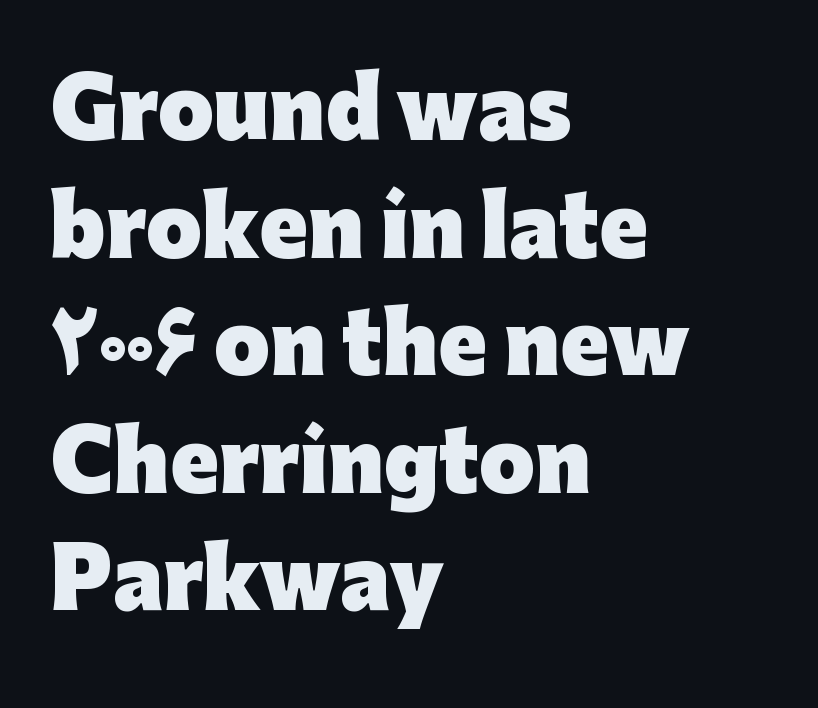
{"serif": "no", "italic": "no", "bold": "yes", "weight": "heavy", "width": "normal", "stroke_contrast": "low", "x_height": "medium", "monospaced": "no", "underline": "no", "align": "left", "line_spacing": "normal", "line_spacing_ratio": 1.47, "letter_spacing": "normal", "letter_spacing_em": 0.0, "glyph_px": 80}
